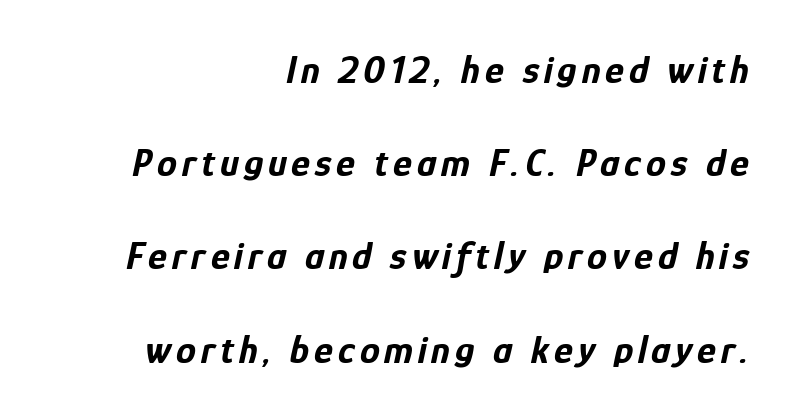
The image shows 40 px bold, condensed type, italic (leaning right); set right-aligned, loose line spacing (2.33x), not underlined; low stroke contrast and a medium x-height.
